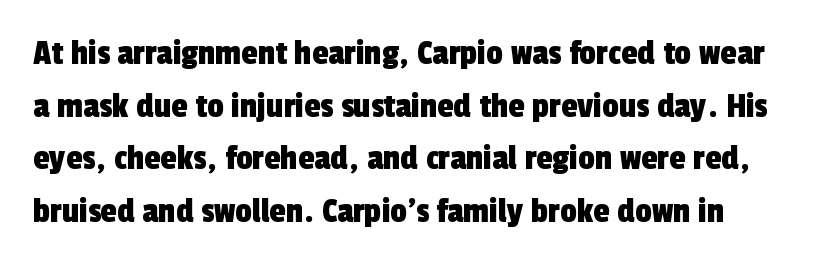
This sample has the flowing, uneven cadence of proportional lettering. The vertical gap from one line to the next is medium. Is this a sans? Yes — the strokes have no serifs. Clear beneath every line of the passage.
